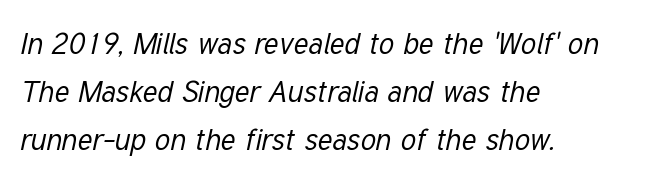
{"italic": "yes", "lean": "right", "slant_degrees": 12, "bold": "no", "weight": "regular", "width": "condensed", "stroke_contrast": "low", "x_height": "medium", "monospaced": "no", "underline": "no", "align": "left", "line_spacing": "normal", "line_spacing_ratio": 1.6, "letter_spacing": "normal", "letter_spacing_em": 0.0, "glyph_px": 30}
